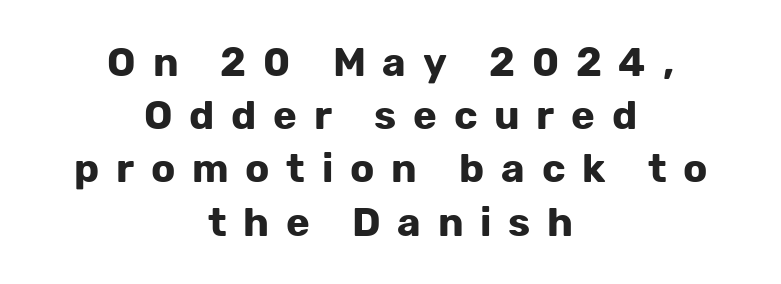
{"serif": "no", "italic": "no", "bold": "yes", "weight": "bold", "width": "normal", "stroke_contrast": "low", "x_height": "medium", "monospaced": "no", "underline": "no", "align": "center", "line_spacing": "normal", "line_spacing_ratio": 1.33, "letter_spacing": "wide", "letter_spacing_em": 0.42, "glyph_px": 40}
